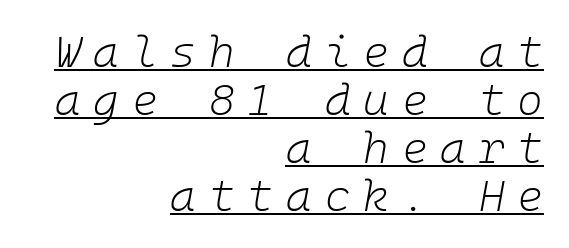
Q: Is the text bold? A: No.
Q: Is the text italic (slanted)? A: Yes, it leans right by about 10 degrees.
Q: Is the text underlined? A: Yes.
Q: How is the paragraph aligned? A: Right-aligned.
Q: Is the spacing between letters normal or unusually wide? A: Unusually wide.
Q: Is the spacing between lines tight, normal or loose? A: Tight.
Q: Width (condensed, normal, or wide)? A: Normal.
Q: Stroke contrast? A: Low.
Q: x-height? A: Medium.
Q: Monospaced? A: Yes.
